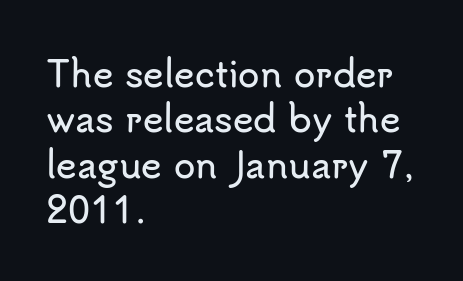
{"serif": "no", "italic": "no", "width": "normal", "stroke_contrast": "low", "x_height": "small", "monospaced": "no", "underline": "no", "align": "left", "line_spacing": "normal", "line_spacing_ratio": 1.3, "letter_spacing": "normal", "letter_spacing_em": 0.0, "glyph_px": 35}
